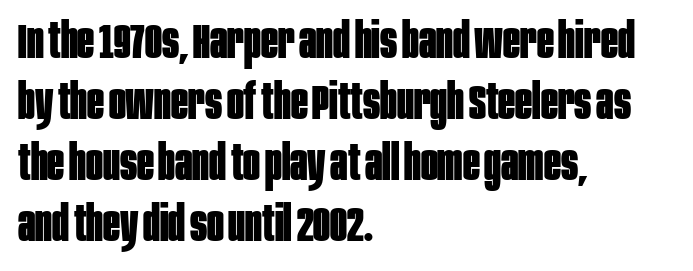
Q: Is the text bold? A: Yes.
Q: Is the text italic (slanted)? A: No, it is upright.
Q: Is the typeface a serif or a sans-serif typeface? A: Sans-serif.
Q: Is the text underlined? A: No.
Q: How is the paragraph aligned? A: Left-aligned.
Q: Is the spacing between letters normal or unusually wide? A: Normal.
Q: Width (condensed, normal, or wide)? A: Condensed.
Q: Stroke contrast? A: Low.
Q: x-height? A: Large.
Q: Monospaced? A: No.
